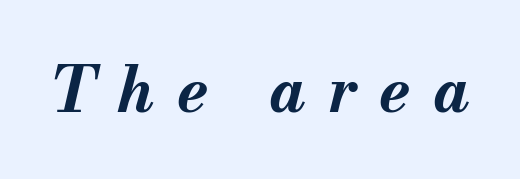
The image shows 63 px bold type, italic (leaning right); set unusually wide letter spacing (+0.36 em), not underlined; medium stroke contrast and a small x-height.
